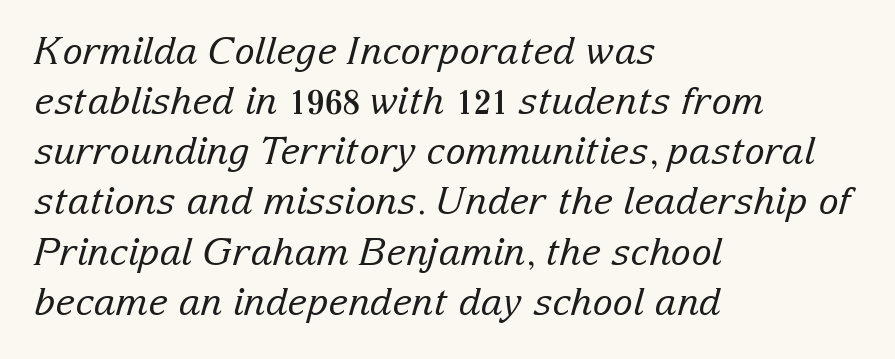
The image shows 38 px regular-weight serif type, italic (leaning right); set left-aligned, normal line spacing (1.32x), normal letter spacing, not underlined; low stroke contrast and a medium x-height.
